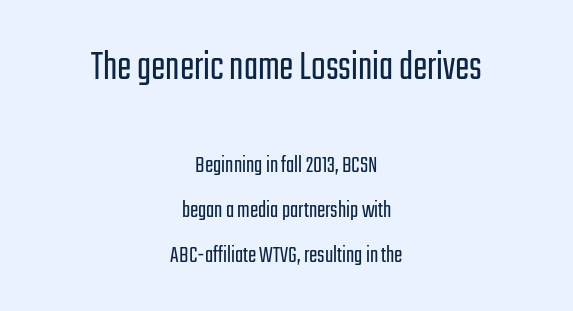
{"serif": "no", "italic": "no", "bold": "no", "weight": "light", "width": "condensed", "stroke_contrast": "low", "x_height": "medium", "monospaced": "no", "underline": "no", "align": "center", "line_spacing_ratio": 1.79, "letter_spacing": "normal", "letter_spacing_em": 0.0, "larger_block": "first", "size_ratio": 1.72, "glyph_px": 43}
